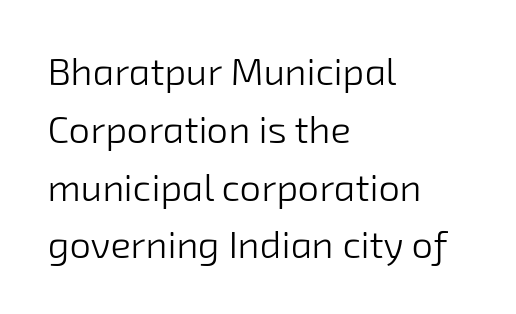
The image shows 38 px light sans-serif type; set left-aligned, normal line spacing (1.52x), normal letter spacing, not underlined; low stroke contrast and a medium x-height.
